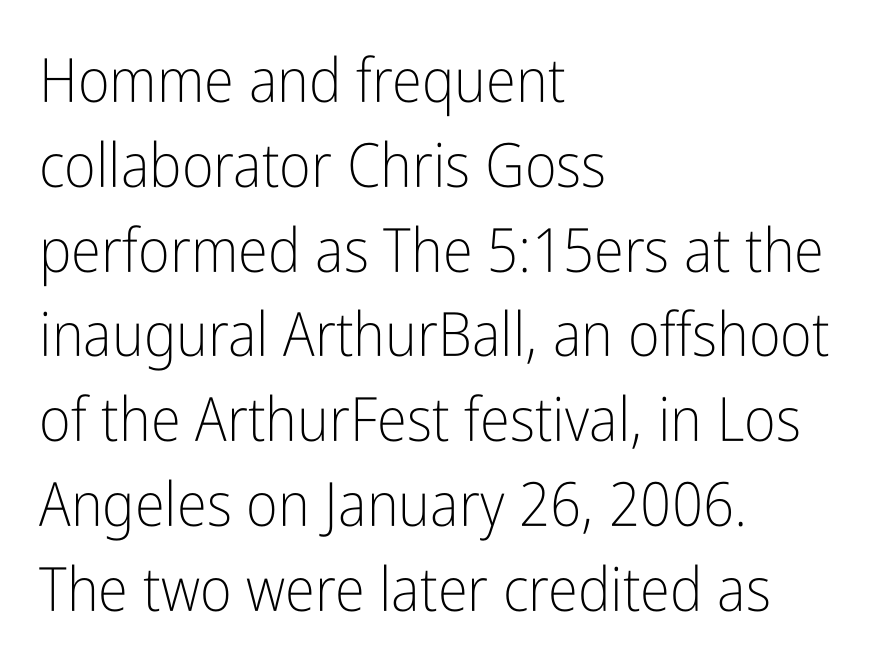
The image shows 61 px light, condensed sans-serif type, upright; set left-aligned, normal line spacing (1.39x), normal letter spacing, not underlined; low stroke contrast and a medium x-height.
